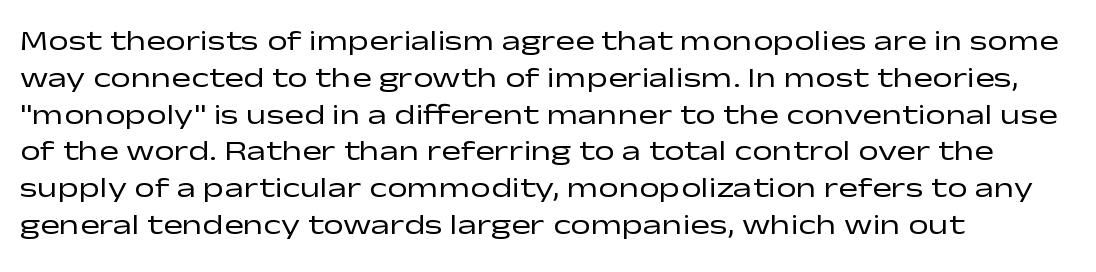
Posture: straight, roman, zero tilt. The lines sit at an ordinary, default distance from one another. Honestly, the letter spacing is just normal — you wouldn't notice it. Horizontal alignment here is leftward, the default for most running prose. Varying glyph widths throughout — classic text-font behaviour.
